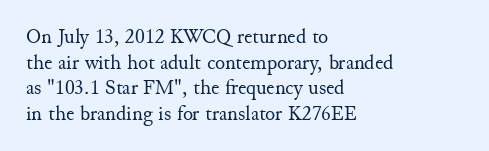
Q: Is the text bold? A: No.
Q: Is the text italic (slanted)? A: No, it is upright.
Q: Is the text underlined? A: No.
Q: How is the paragraph aligned? A: Left-aligned.
Q: Is the spacing between letters normal or unusually wide? A: Normal.
